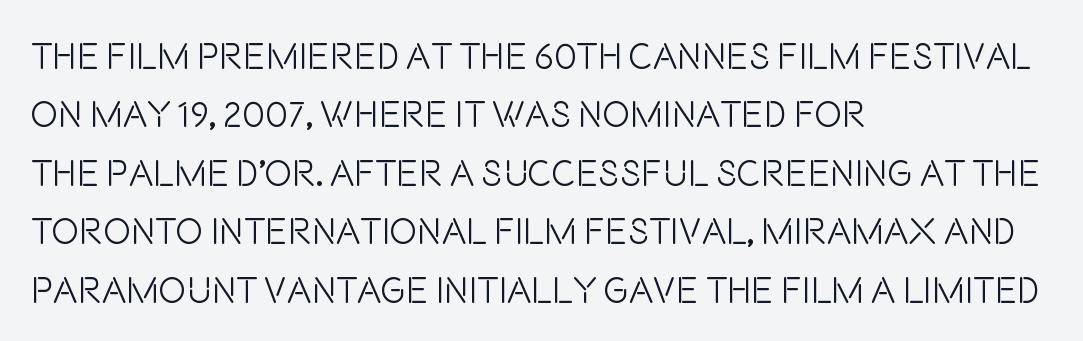
Q: Is the text bold? A: No.
Q: Is the text italic (slanted)? A: No, it is upright.
Q: Is the typeface a serif or a sans-serif typeface? A: Sans-serif.
Q: Is the text underlined? A: No.
Q: How is the paragraph aligned? A: Left-aligned.
Q: Is the spacing between letters normal or unusually wide? A: Normal.
Q: Is the spacing between lines tight, normal or loose? A: Normal.
Q: Width (condensed, normal, or wide)? A: Condensed.
Q: Stroke contrast? A: Low.
Q: x-height? A: Large.
Q: Monospaced? A: No.
